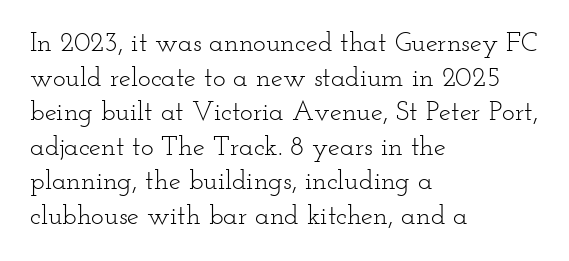
{"italic": "no", "bold": "no", "underline": "no", "align": "left", "line_spacing": "normal", "line_spacing_ratio": 1.28, "letter_spacing": "normal", "letter_spacing_em": 0.0, "glyph_px": 27}
